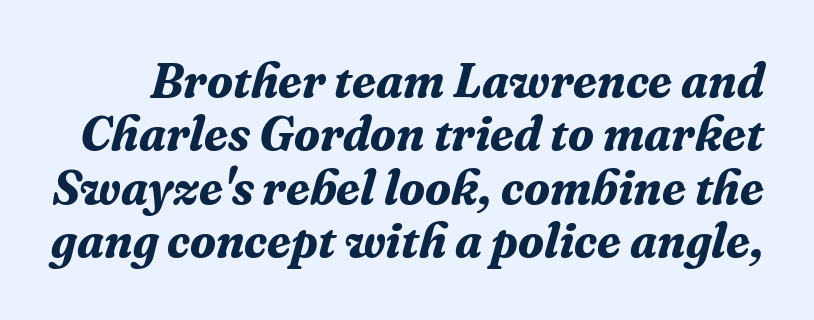
The words here are not underlined. I'd call this a serif setting — the letters wear small feet. Vertical spacing — tight. A dark, heavy texture on the line: the type is bold.
